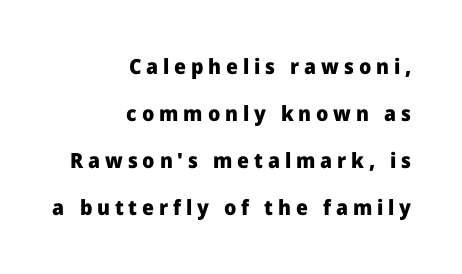
The image shows 21 px bold type, upright; set right-aligned, loose line spacing (2.24x), unusually wide letter spacing (+0.23 em), not underlined.
